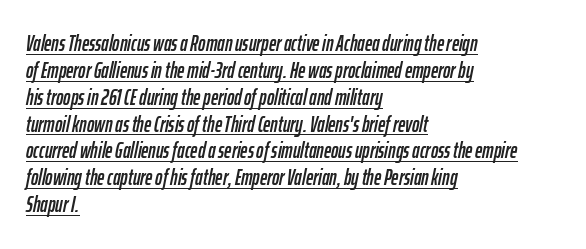
It's the slanting kind of type. Leftover space on each line is placed entirely after the last word. What stands out about the letter spacing? Nothing — it is the standard amount. Honestly, the underline is the first thing you notice here.
